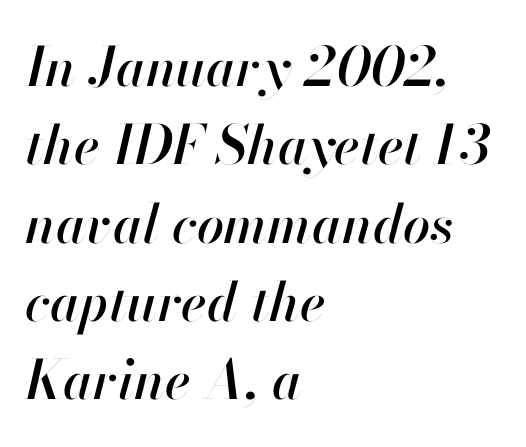
{"italic": "yes", "lean": "right", "slant_degrees": 13, "width": "normal", "stroke_contrast": "high", "x_height": "small", "monospaced": "no", "underline": "no", "align": "left", "line_spacing": "normal", "line_spacing_ratio": 1.45, "letter_spacing": "normal", "letter_spacing_em": 0.0, "glyph_px": 54}
